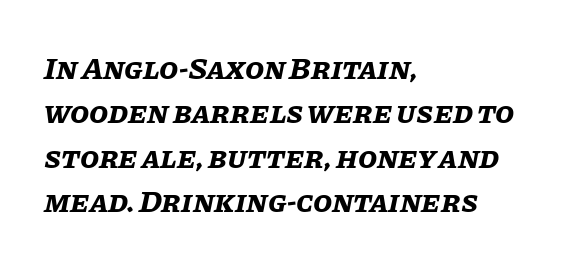
{"italic": "yes", "lean": "right", "slant_degrees": 11, "bold": "yes", "weight": "bold", "width": "normal", "stroke_contrast": "low", "x_height": "large", "monospaced": "no", "underline": "no", "align": "left", "line_spacing": "normal", "line_spacing_ratio": 1.43, "letter_spacing": "normal", "letter_spacing_em": 0.0, "glyph_px": 31}
